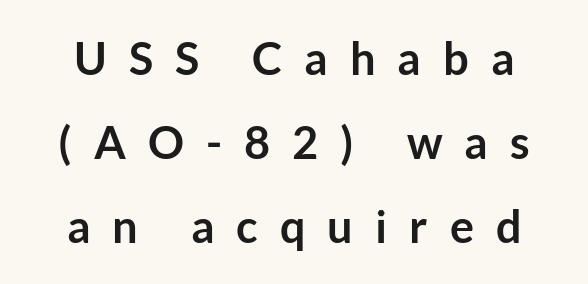
The image shows 45 px semibold sans-serif type, upright; set line spacing 1.87x, unusually wide letter spacing (+0.49 em), not underlined; low stroke contrast and a medium x-height.
